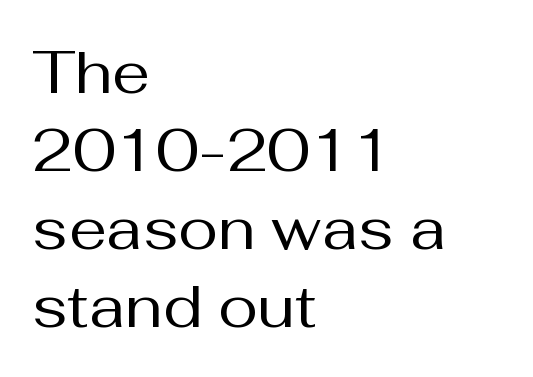
The rendering shows plain stroke endings on the letterforms — a sans-serif design. Interline gaps are of average width in this sample. No chunkiness to these letters — they're not bold. Nobody touched the tracking dial on this one.
